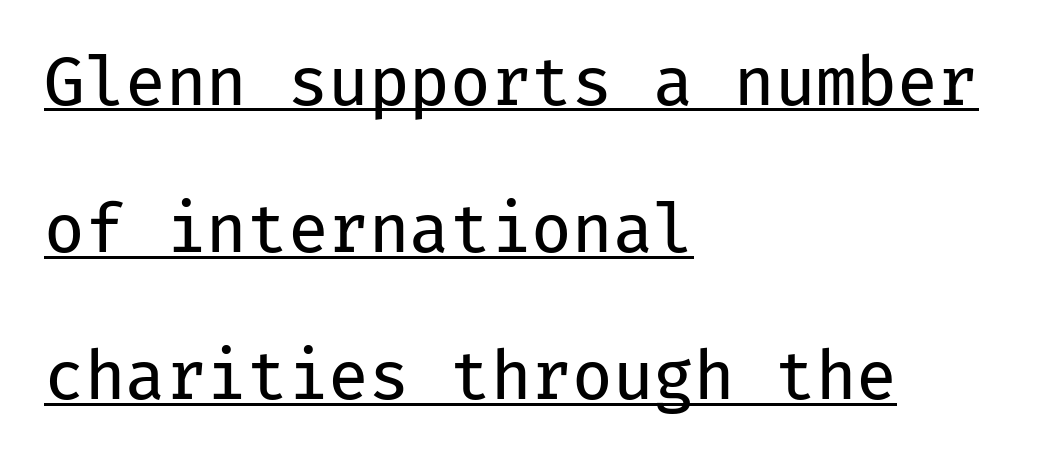
{"serif": "no", "italic": "no", "bold": "no", "weight": "regular", "width": "normal", "stroke_contrast": "low", "x_height": "medium", "monospaced": "yes", "underline": "yes", "align": "left", "line_spacing": "loose", "line_spacing_ratio": 2.23, "letter_spacing": "normal", "letter_spacing_em": 0.0, "glyph_px": 66}
